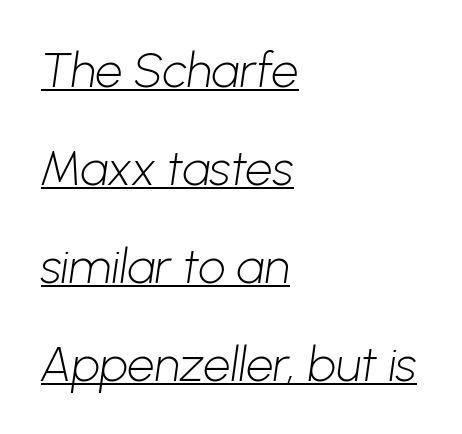
Q: Is the text bold? A: No.
Q: Is the typeface a serif or a sans-serif typeface? A: Sans-serif.
Q: Is the text underlined? A: Yes.
Q: How is the paragraph aligned? A: Left-aligned.
Q: Is the spacing between letters normal or unusually wide? A: Normal.
Q: Is the spacing between lines tight, normal or loose? A: Loose.
Q: Width (condensed, normal, or wide)? A: Normal.
Q: Stroke contrast? A: Low.
Q: x-height? A: Medium.
Q: Monospaced? A: No.
